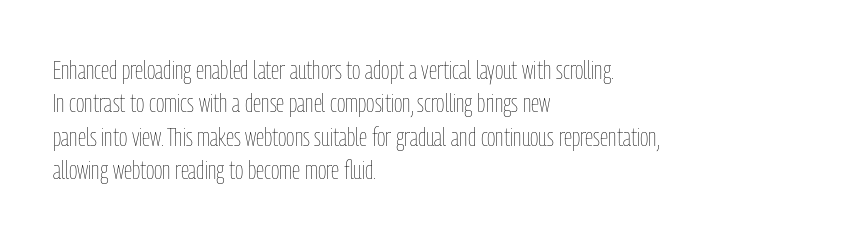
Q: Is the text bold? A: No.
Q: Is the text italic (slanted)? A: No, it is upright.
Q: Is the text underlined? A: No.
Q: How is the paragraph aligned? A: Left-aligned.
Q: Is the spacing between letters normal or unusually wide? A: Normal.
Q: Is the spacing between lines tight, normal or loose? A: Normal.
